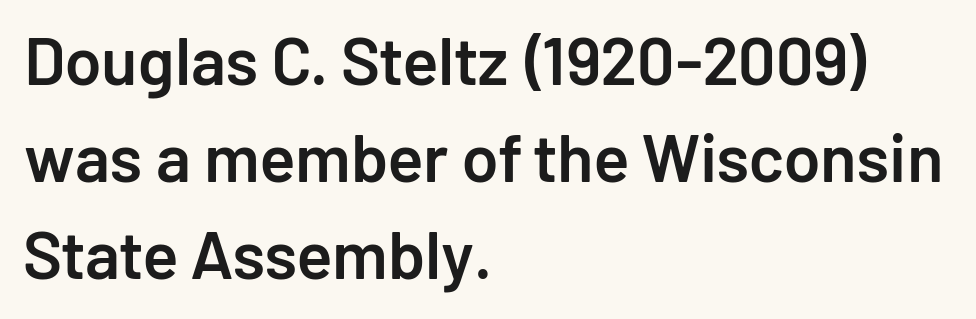
Q: Is the text bold? A: Semi-bold.
Q: Is the text italic (slanted)? A: No, it is upright.
Q: Is the typeface a serif or a sans-serif typeface? A: Sans-serif.
Q: Is the text underlined? A: No.
Q: How is the paragraph aligned? A: Left-aligned.
Q: Is the spacing between letters normal or unusually wide? A: Normal.
Q: Is the spacing between lines tight, normal or loose? A: Normal.
Q: Width (condensed, normal, or wide)? A: Normal.
Q: Stroke contrast? A: Low.
Q: x-height? A: Medium.
Q: Monospaced? A: No.
